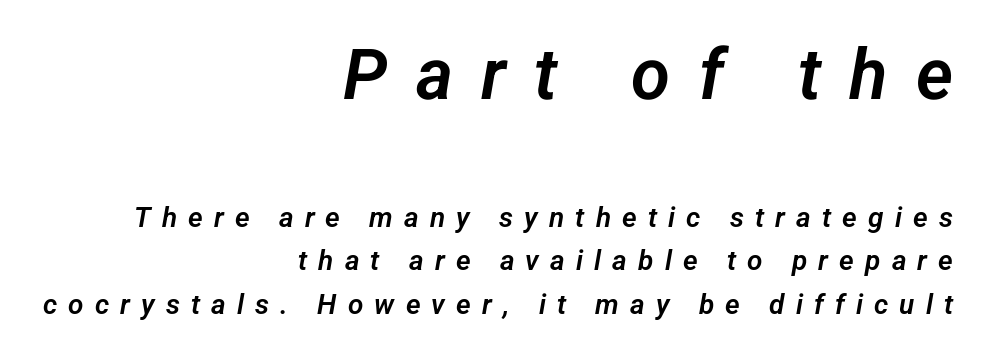
Q: Is the typeface a serif or a sans-serif typeface? A: Sans-serif.
Q: Is the text underlined? A: No.
Q: How is the paragraph aligned? A: Right-aligned.
Q: Is the spacing between letters normal or unusually wide? A: Unusually wide.
Q: Is the spacing between lines tight, normal or loose? A: Normal.
Q: Which block of text is set in a larger size, the first (top) or the second (bottom)? A: The first (top) one.
Q: Width (condensed, normal, or wide)? A: Normal.
Q: Stroke contrast? A: Low.
Q: x-height? A: Medium.
Q: Monospaced? A: No.
